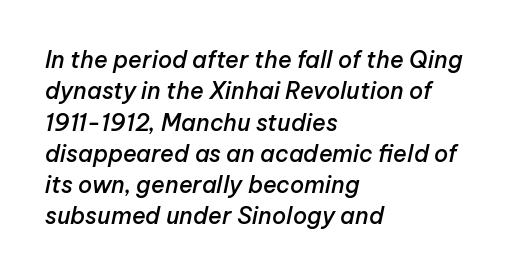
The image shows 23 px text type, italic (leaning right); set left-aligned, normal line spacing (1.36x), normal letter spacing, not underlined.
